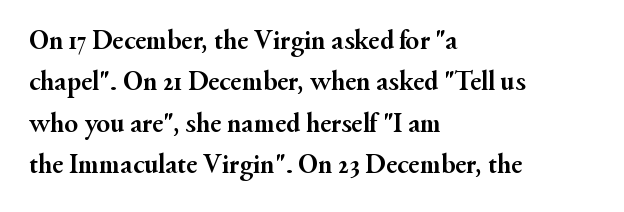
The image shows 28 px semibold serif type, upright; set left-aligned, normal line spacing (1.48x), normal letter spacing, not underlined; medium stroke contrast and a small x-height.
